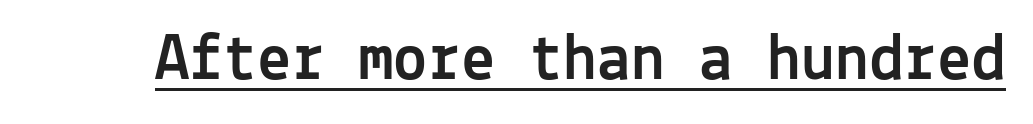
The letters march in equal steps, a hallmark of fixed-pitch type. The letters sit at their default tracking, neither squeezed nor spread. You can see a thin bar hugging the bottom of the glyphs. This rendering employs a face without finishing strokes, i.e., a sans-serif. The type sits square on the baseline with zero lean.
